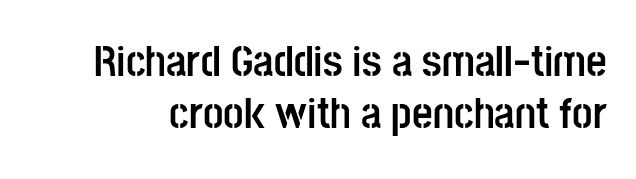
{"serif": "no", "italic": "no", "bold": "yes", "weight": "semibold", "width": "condensed", "stroke_contrast": "low", "x_height": "large", "monospaced": "no", "underline": "no", "line_spacing": "tight", "line_spacing_ratio": 1.15, "letter_spacing": "normal", "letter_spacing_em": 0.0, "glyph_px": 45}
